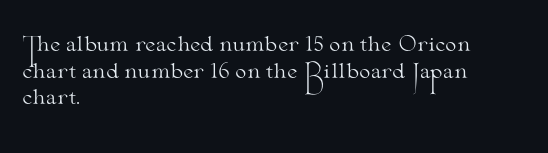
The image shows 20 px text type, upright; set left-aligned, normal line spacing (1.33x), normal letter spacing, not underlined.
